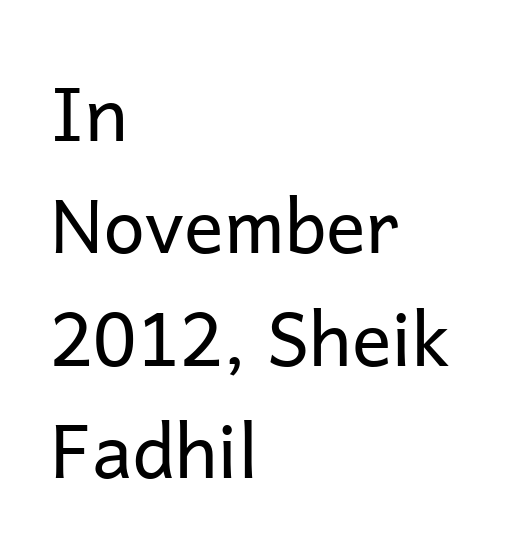
The image shows 74 px regular-weight sans-serif type, upright; set left-aligned, normal line spacing (1.52x), normal letter spacing, not underlined; low stroke contrast and a medium x-height.
